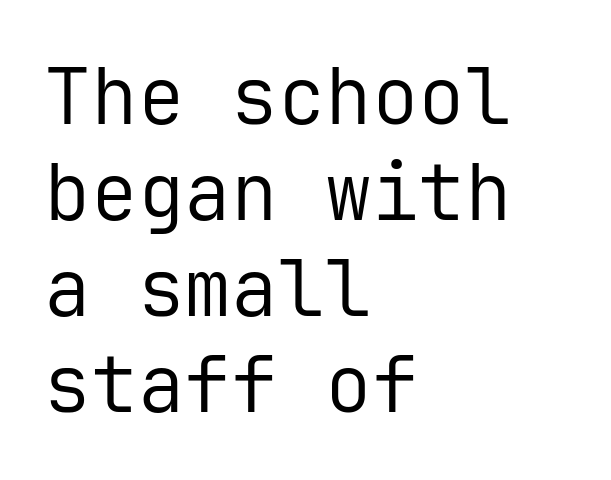
Q: Is the text bold? A: No.
Q: Is the text italic (slanted)? A: No, it is upright.
Q: Is the typeface a serif or a sans-serif typeface? A: Sans-serif.
Q: Is the text underlined? A: No.
Q: How is the paragraph aligned? A: Left-aligned.
Q: Is the spacing between letters normal or unusually wide? A: Normal.
Q: Width (condensed, normal, or wide)? A: Normal.
Q: Stroke contrast? A: Low.
Q: x-height? A: Medium.
Q: Monospaced? A: Yes.
